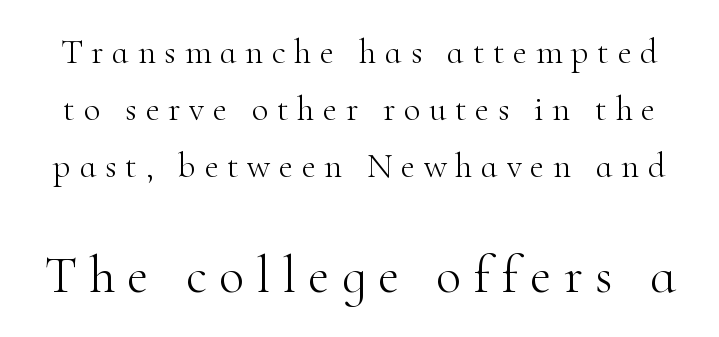
{"serif": "yes", "italic": "no", "bold": "no", "weight": "light", "width": "normal", "stroke_contrast": "high", "x_height": "small", "monospaced": "no", "underline": "no", "line_spacing": "normal", "line_spacing_ratio": 1.63, "letter_spacing": "wide", "letter_spacing_em": 0.24, "larger_block": "second", "size_ratio": 1.49, "glyph_px": 52}
